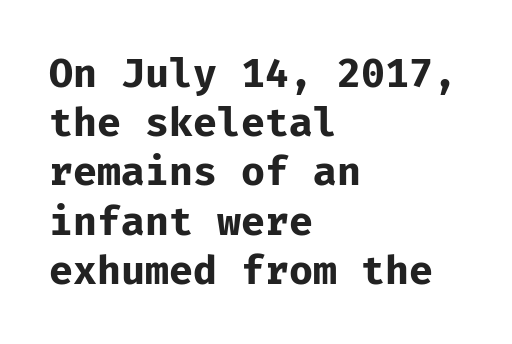
{"serif": "no", "italic": "no", "bold": "yes", "weight": "bold", "width": "normal", "stroke_contrast": "low", "x_height": "medium", "monospaced": "yes", "underline": "no", "align": "left", "line_spacing_ratio": 1.23, "letter_spacing": "normal", "letter_spacing_em": 0.0, "glyph_px": 40}
